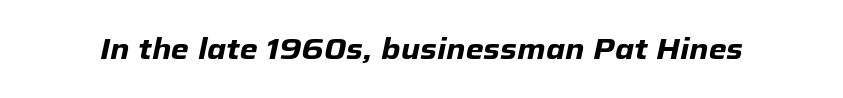
Q: Is the text bold? A: Yes.
Q: Is the text italic (slanted)? A: Yes, it leans right by about 12 degrees.
Q: Is the text underlined? A: No.
Q: Is the spacing between letters normal or unusually wide? A: Normal.
Q: Width (condensed, normal, or wide)? A: Normal.
Q: Stroke contrast? A: Low.
Q: x-height? A: Medium.
Q: Monospaced? A: No.
